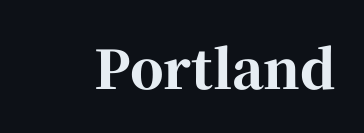
Q: Is the text bold? A: Yes.
Q: Is the text italic (slanted)? A: No, it is upright.
Q: Is the typeface a serif or a sans-serif typeface? A: Serif.
Q: Is the text underlined? A: No.
Q: Is the spacing between letters normal or unusually wide? A: Normal.
Q: Width (condensed, normal, or wide)? A: Normal.
Q: Stroke contrast? A: High.
Q: x-height? A: Medium.
Q: Monospaced? A: No.
